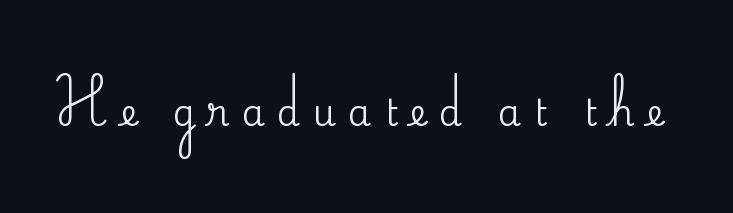
{"serif": "yes", "italic": "no", "width": "normal", "stroke_contrast": "medium", "x_height": "small", "monospaced": "no", "underline": "no", "letter_spacing": "wide", "letter_spacing_em": 0.33, "glyph_px": 37}
